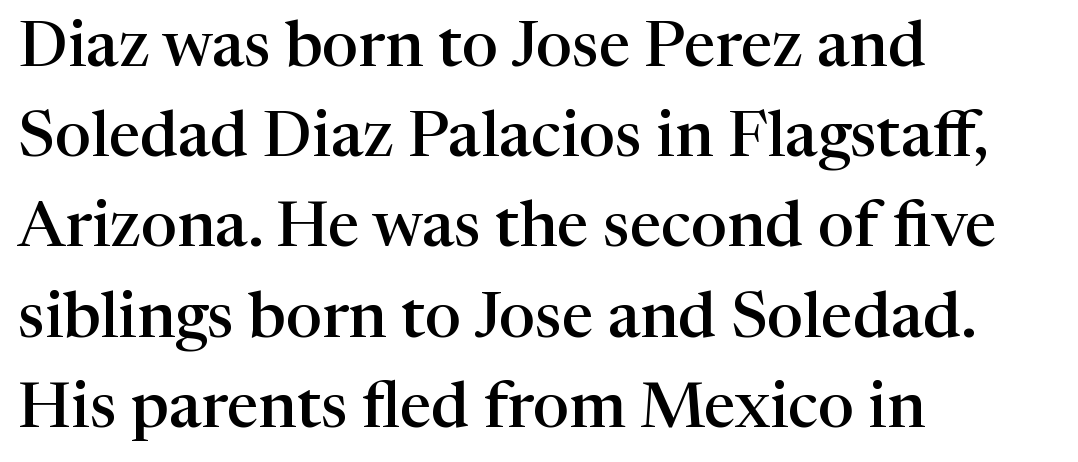
The image shows 64 px semibold serif type, upright; set left-aligned, normal line spacing (1.41x), normal letter spacing, not underlined; high stroke contrast and a medium x-height.
